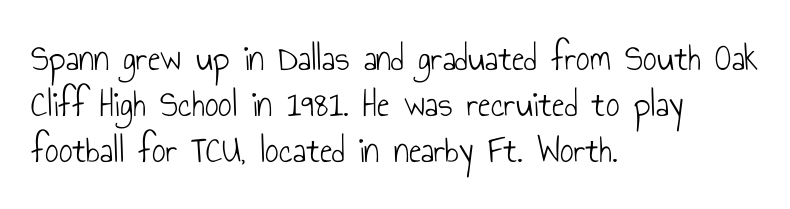
{"serif": "no", "italic": "no", "bold": "no", "weight": "light", "width": "condensed", "stroke_contrast": "low", "x_height": "small", "monospaced": "no", "underline": "no", "align": "left", "line_spacing_ratio": 1.21, "letter_spacing": "normal", "letter_spacing_em": 0.0, "glyph_px": 38}
